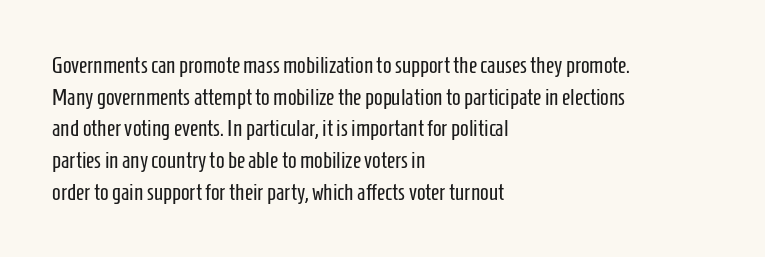
The image shows 23 px text type, upright; set left-aligned, normal line spacing (1.38x), normal letter spacing, not underlined.
